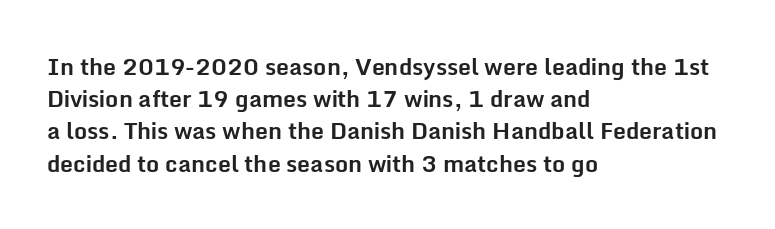
The image shows 23 px bold type, upright; set left-aligned, normal line spacing (1.4x), normal letter spacing, not underlined.
